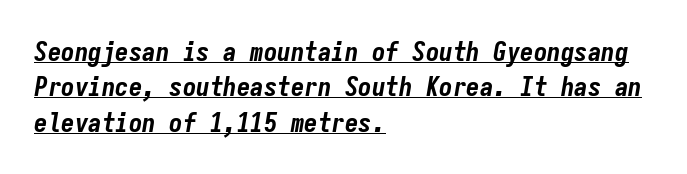
The image shows 27 px bold type, italic (leaning right); set left-aligned, normal line spacing (1.31x), normal letter spacing, underlined.
